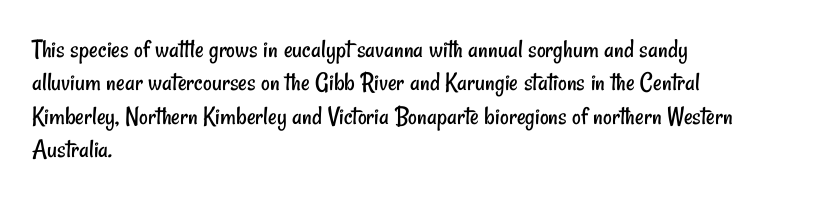
Q: Is the text bold? A: No.
Q: Is the text underlined? A: No.
Q: How is the paragraph aligned? A: Left-aligned.
Q: Is the spacing between letters normal or unusually wide? A: Normal.
